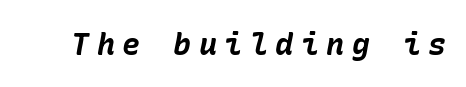
The image shows 30 px bold type, italic (leaning right); set unusually wide letter spacing (+0.25 em), not underlined; low stroke contrast and a medium x-height.
